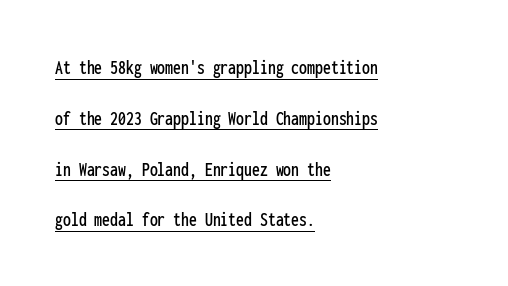
The image shows 21 px text type, upright; set left-aligned, loose line spacing (2.42x), normal letter spacing, underlined.
